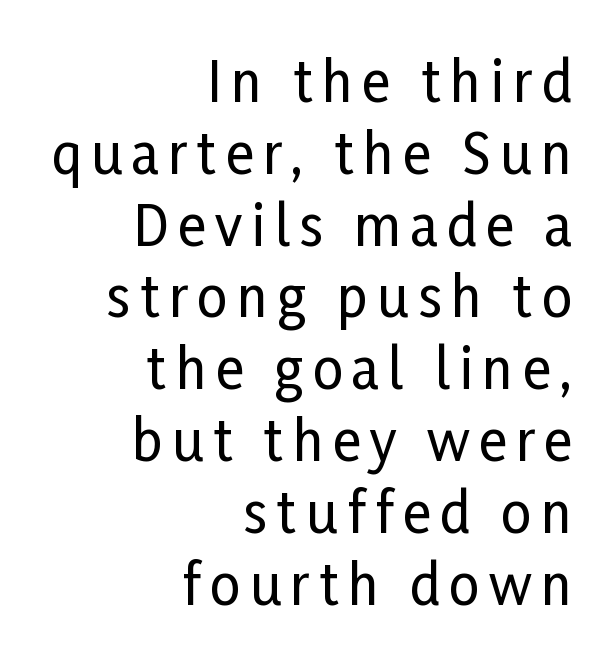
{"serif": "no", "italic": "no", "width": "condensed", "stroke_contrast": "low", "x_height": "medium", "monospaced": "no", "underline": "no", "align": "right", "line_spacing": "normal", "line_spacing_ratio": 1.33, "glyph_px": 54}
